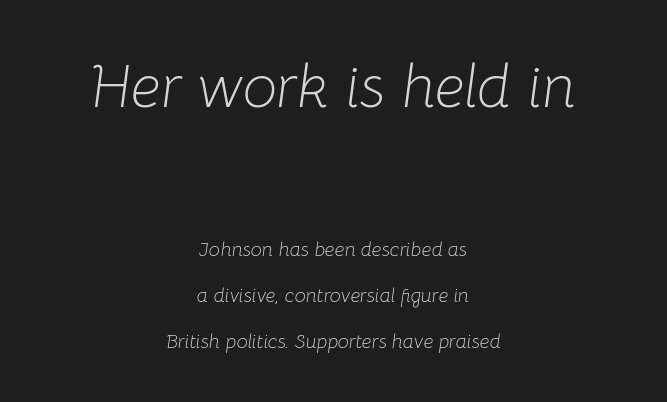
{"italic": "yes", "lean": "right", "slant_degrees": 8, "bold": "no", "weight": "light", "width": "normal", "stroke_contrast": "low", "x_height": "medium", "monospaced": "no", "underline": "no", "align": "center", "line_spacing": "loose", "line_spacing_ratio": 2.3, "letter_spacing": "normal", "letter_spacing_em": 0.0, "larger_block": "first", "size_ratio": 3.05, "glyph_px": 61}
